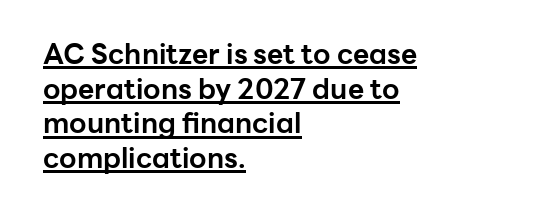
{"serif": "no", "italic": "no", "bold": "yes", "weight": "bold", "width": "normal", "stroke_contrast": "low", "x_height": "medium", "monospaced": "no", "underline": "yes", "align": "left", "line_spacing_ratio": 1.24, "letter_spacing": "normal", "letter_spacing_em": 0.0, "glyph_px": 28}
